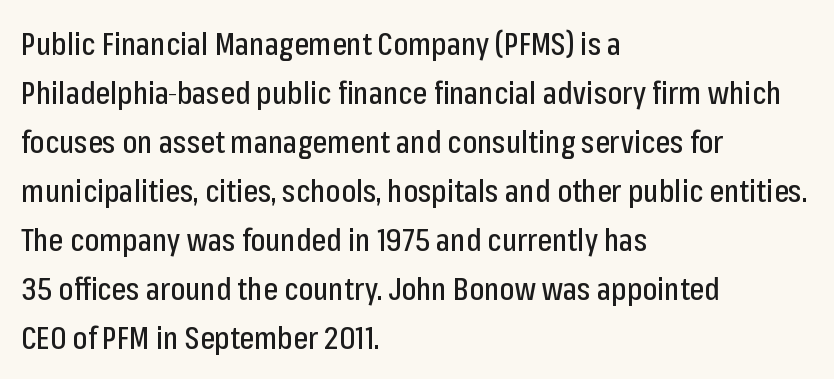
The letters advance in unequal steps, a hallmark of proportional type. Regarding serifs, this sample does without them. Inter-character spacing is left at the font's built-in metrics. Style check: upright.
